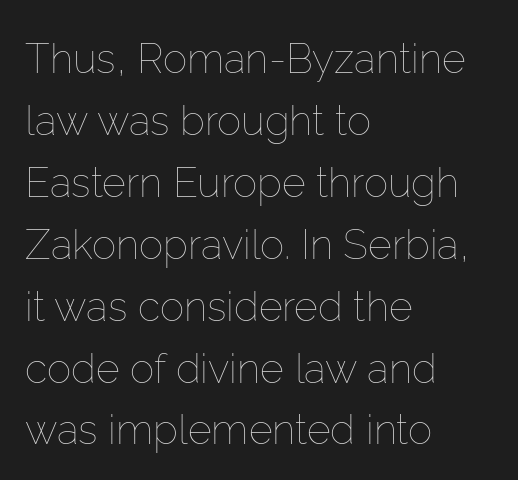
The ragged edge is on the right, which tells us the setting is flush left. Does extra space separate the letters? No, they use regular spacing. Posture: vertical. The typesetting does not lean heavy: it is not bold. The specimen omits any rule beneath the text block's lines. Character widths vary here, with narrow letters taking less room than wide ones.
